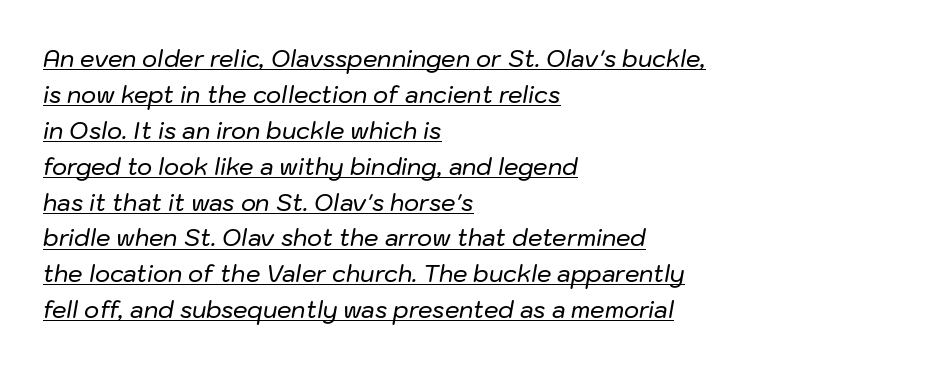
This is underlined copy, the kind a proofreader might mark for attention. Compared with ordinary roman type, these characters are visibly tilted. Quick note: interline space is typical. The face used here is rendered with its standard letterfit. Caption: multi-line text, flush left, ragged right.
